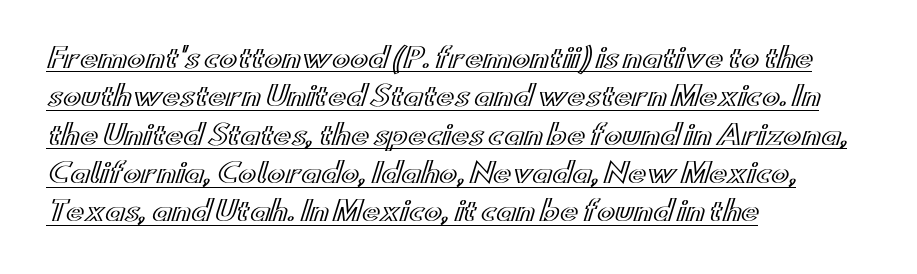
Q: Is the text italic (slanted)? A: Yes.
Q: Is the text underlined? A: Yes.
Q: How is the paragraph aligned? A: Left-aligned.
Q: Is the spacing between letters normal or unusually wide? A: Normal.
Q: Is the spacing between lines tight, normal or loose? A: Normal.
